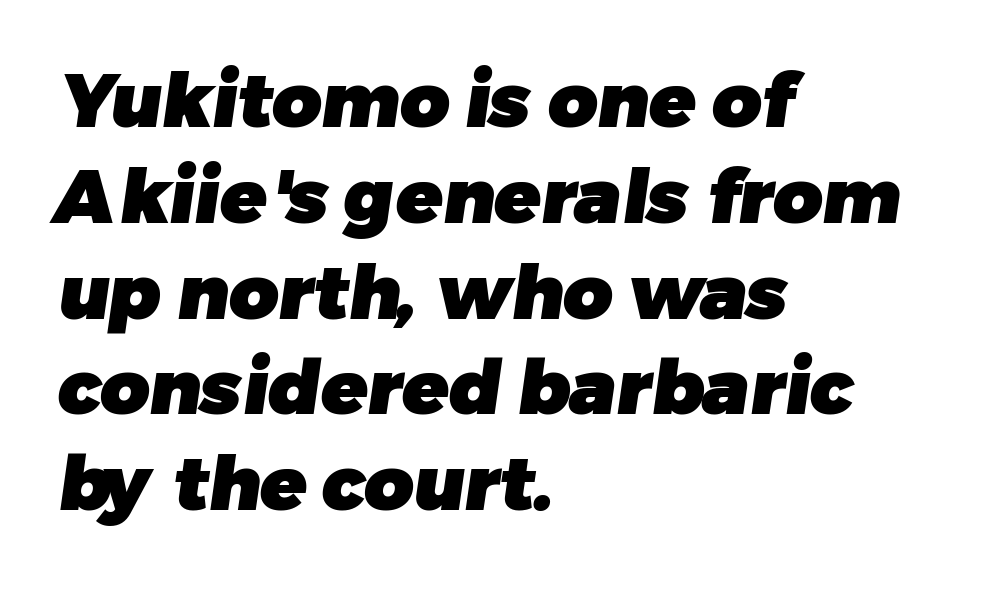
The image shows 76 px heavy sans-serif type; set left-aligned, normal line spacing (1.26x), normal letter spacing, not underlined; low stroke contrast and a medium x-height.
